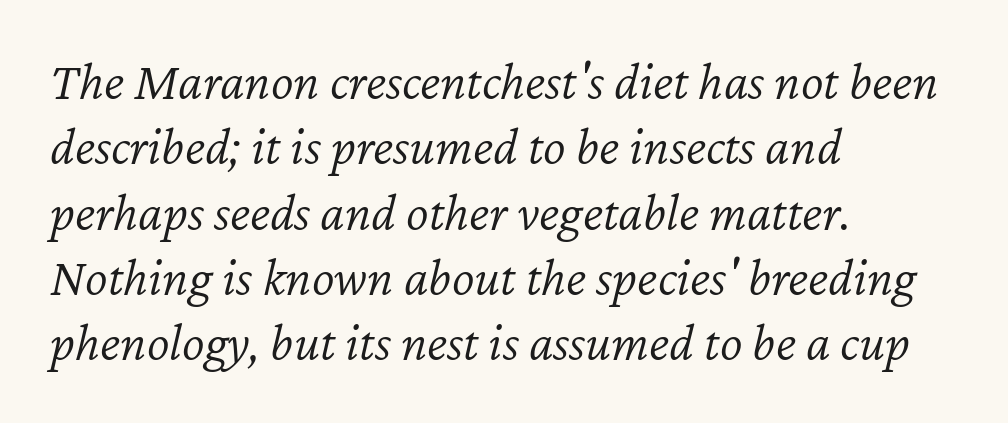
The typeface has the unassuming heft of standard copy or less. No extra tracking has been applied to these lines. Compared with ordinary roman type, these characters are visibly tilted. Left-aligned paragraph, ragged on the right.
